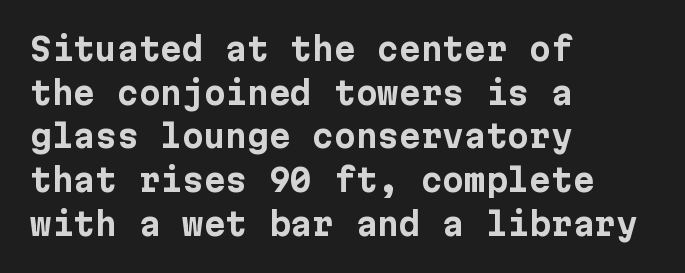
Q: Is the text bold? A: Yes.
Q: Is the text italic (slanted)? A: No, it is upright.
Q: Is the typeface a serif or a sans-serif typeface? A: Sans-serif.
Q: Is the text underlined? A: No.
Q: How is the paragraph aligned? A: Left-aligned.
Q: Is the spacing between letters normal or unusually wide? A: Normal.
Q: Is the spacing between lines tight, normal or loose? A: Normal.
Q: Width (condensed, normal, or wide)? A: Normal.
Q: Stroke contrast? A: Low.
Q: x-height? A: Medium.
